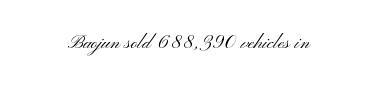
The image shows 24 px text type; set normal letter spacing, not underlined.
